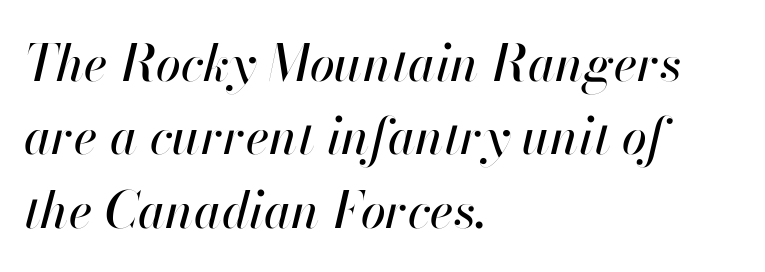
{"italic": "yes", "lean": "right", "slant_degrees": 13, "width": "normal", "stroke_contrast": "high", "x_height": "small", "monospaced": "no", "underline": "no", "align": "left", "line_spacing": "normal", "line_spacing_ratio": 1.47, "letter_spacing": "normal", "letter_spacing_em": 0.0, "glyph_px": 50}
